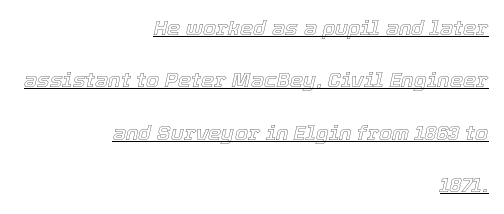
The image shows 21 px text type, italic (leaning right); set right-aligned, loose line spacing (2.5x), normal letter spacing, underlined.
